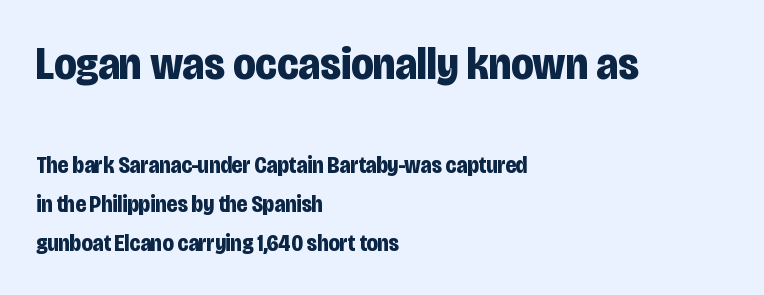
{"serif": "no", "italic": "no", "bold": "yes", "weight": "bold", "width": "condensed", "stroke_contrast": "low", "x_height": "large", "monospaced": "no", "underline": "no", "align": "left", "line_spacing": "normal", "line_spacing_ratio": 1.7, "letter_spacing": "normal", "letter_spacing_em": 0.0, "larger_block": "first", "size_ratio": 2.0, "glyph_px": 46}
